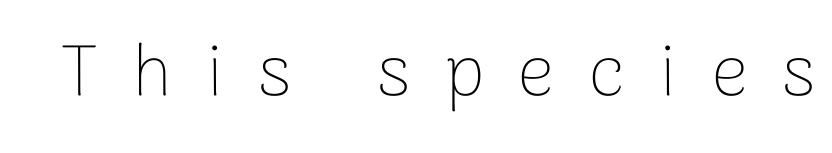
The image shows 72 px thin sans-serif type, upright; set unusually wide letter spacing (+0.48 em), not underlined; low stroke contrast and a medium x-height.
